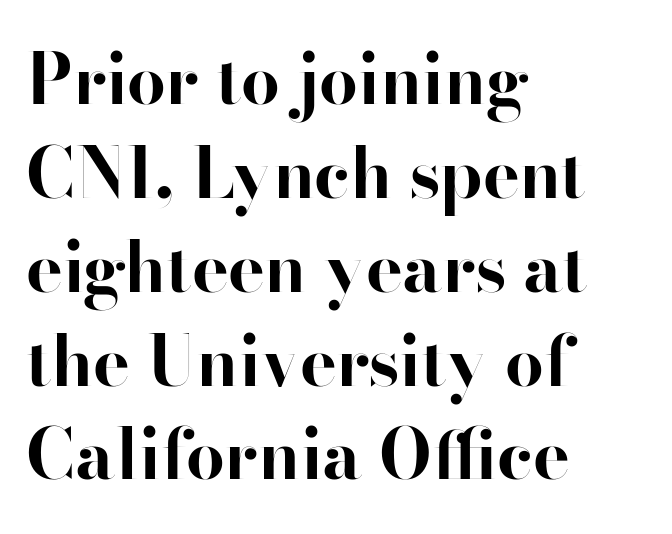
The image shows 69 px bold sans-serif type, upright; set left-aligned, normal line spacing (1.36x), normal letter spacing, not underlined; high stroke contrast and a small x-height.
